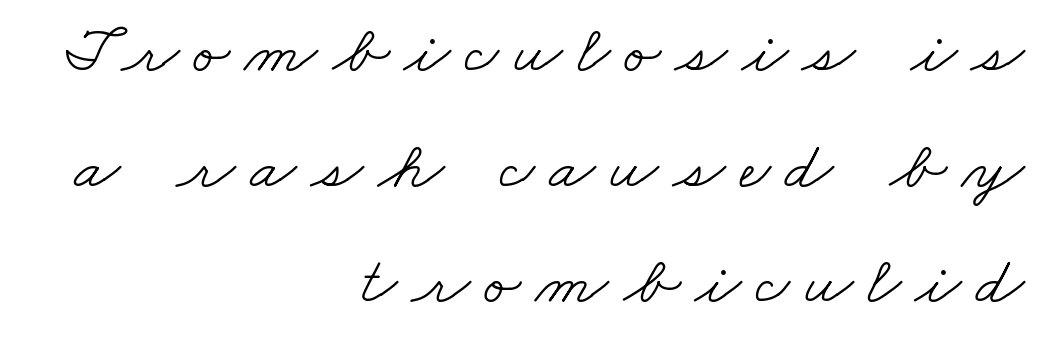
The tracking jumps out immediately: characters are airy and widely separated. Clear beneath every line of the passage. Notice how descenders clear the ascenders below comfortably — that's standard leading. Caption: face not bold, strokes unweighted.
